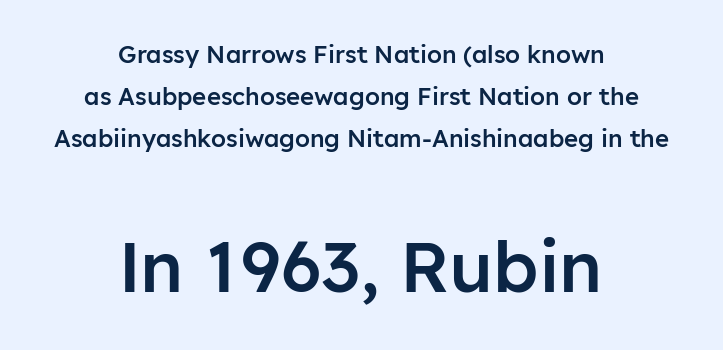
Check where the strokes stop: nothing finishes them off — pure sans. Any mark beneath the type? The region is blank. Looks like regular typesetting: each glyph gets only the width it needs. Emphasis by weight is partial: semibold. The paragraph has two soft edges and a firm central axis. Tracking value appears to be zero — textbook default spacing.
